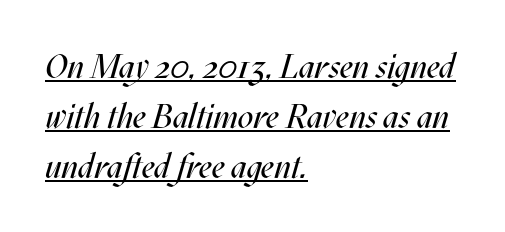
This sample carries an underscore along the baseline area. The type is set solid horizontally, with unmodified tracking. Looking at the ascenders, they clearly lean. The paragraph shown leans on its left margin.
